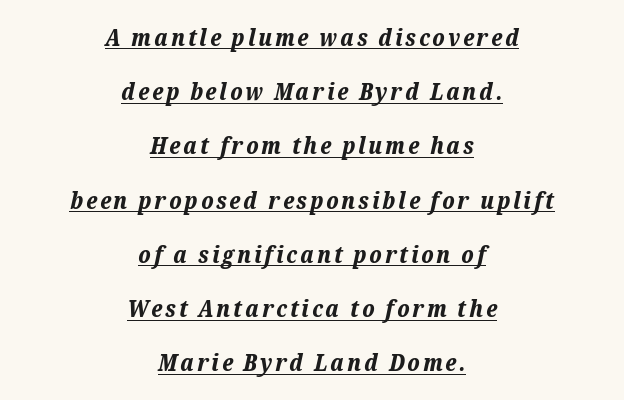
{"italic": "yes", "lean": "right", "slant_degrees": 12, "bold": "yes", "underline": "yes", "align": "center", "line_spacing": "loose", "line_spacing_ratio": 2.26, "glyph_px": 24}
